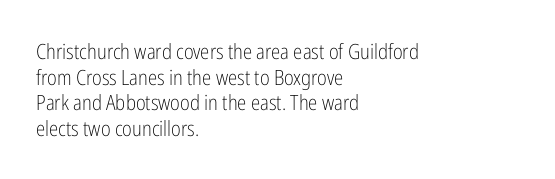
{"italic": "no", "bold": "no", "underline": "no", "align": "left", "line_spacing_ratio": 1.22, "letter_spacing": "normal", "letter_spacing_em": 0.0, "glyph_px": 21}
